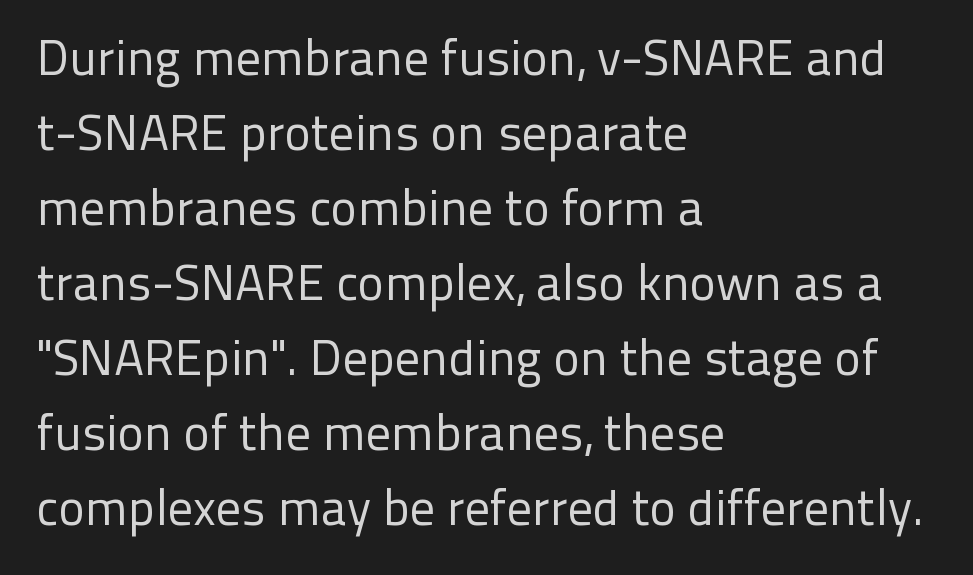
The image shows 50 px regular-weight sans-serif type, upright; set left-aligned, normal line spacing (1.5x), normal letter spacing, not underlined; low stroke contrast and a medium x-height.
